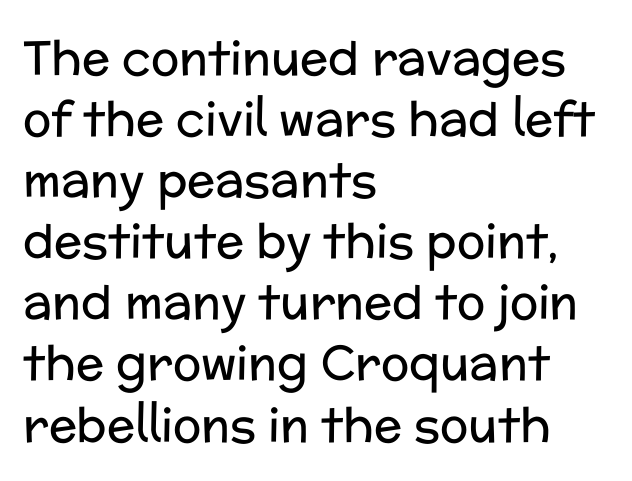
{"serif": "no", "italic": "no", "bold": "no", "weight": "regular", "width": "normal", "stroke_contrast": "low", "x_height": "medium", "monospaced": "no", "underline": "no", "align": "left", "line_spacing": "normal", "line_spacing_ratio": 1.3, "letter_spacing": "normal", "letter_spacing_em": 0.0, "glyph_px": 47}
